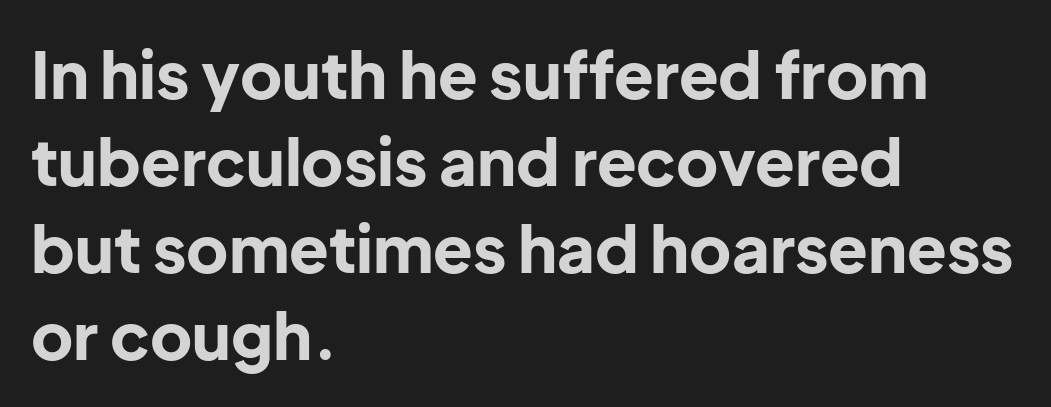
Q: Is the text bold? A: Yes.
Q: Is the text italic (slanted)? A: No, it is upright.
Q: Is the typeface a serif or a sans-serif typeface? A: Sans-serif.
Q: Is the text underlined? A: No.
Q: How is the paragraph aligned? A: Left-aligned.
Q: Is the spacing between letters normal or unusually wide? A: Normal.
Q: Is the spacing between lines tight, normal or loose? A: Normal.
Q: Width (condensed, normal, or wide)? A: Normal.
Q: Stroke contrast? A: Low.
Q: x-height? A: Medium.
Q: Monospaced? A: No.
